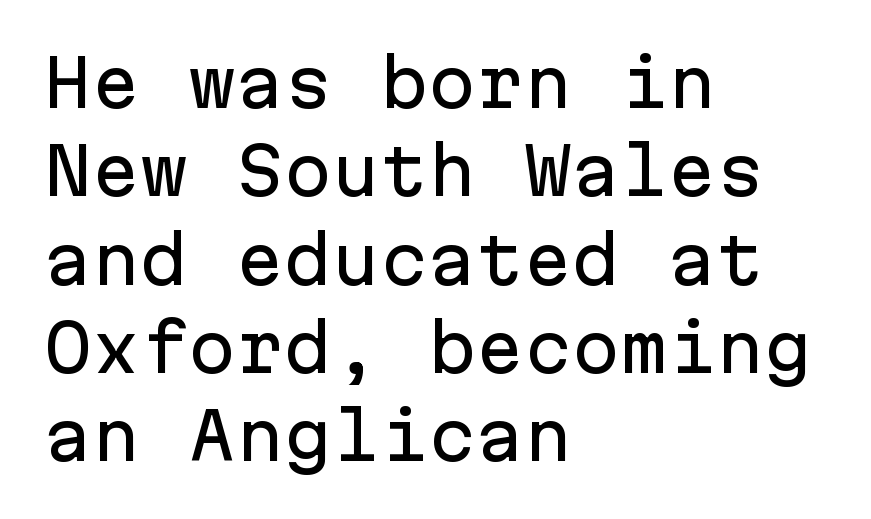
The image shows 64 px sans-serif type, upright, monospaced; set left-aligned, normal line spacing (1.38x), normal letter spacing, not underlined; low stroke contrast and a medium x-height.
